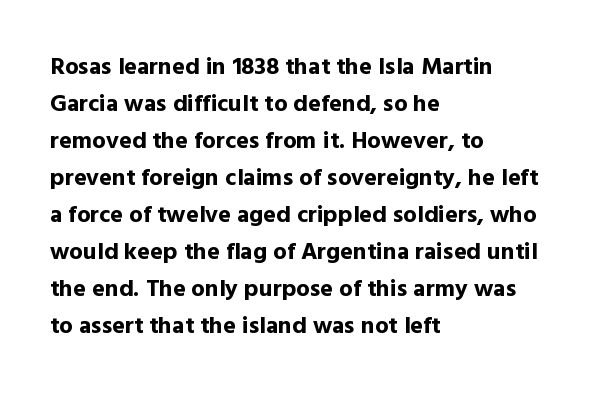
{"italic": "no", "bold": "yes", "underline": "no", "align": "left", "line_spacing": "normal", "line_spacing_ratio": 1.54, "letter_spacing": "normal", "letter_spacing_em": 0.0, "glyph_px": 24}
